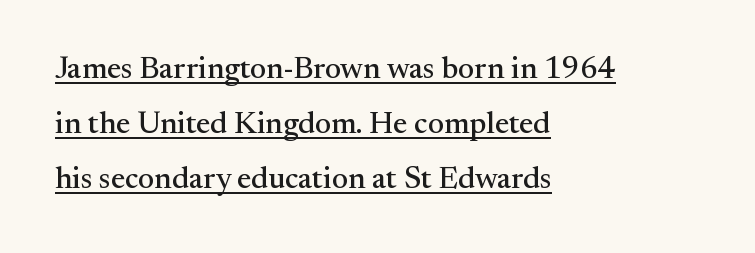
The tracking reads as untouched default to a designer's eye. Varying glyph widths throughout — classic text-font behaviour. The lettering holds an erect, upright posture throughout. Honestly, the underline is the first thing you notice here.
